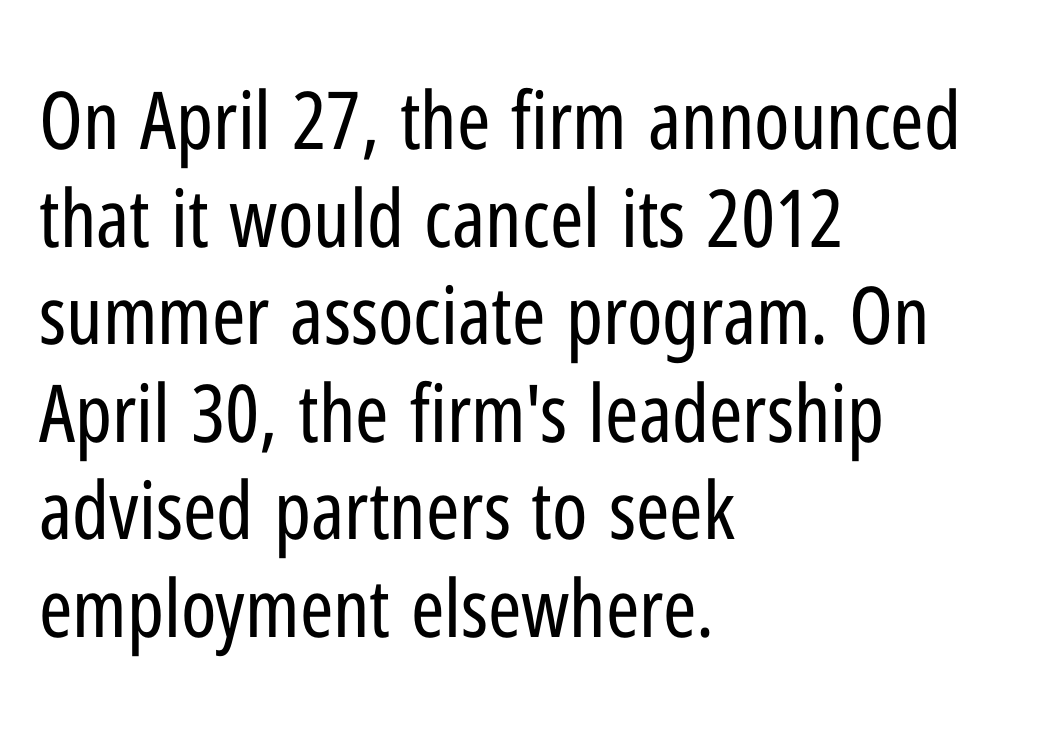
The image shows 80 px regular-weight, condensed sans-serif type, upright; set left-aligned, line spacing 1.22x, normal letter spacing, not underlined; low stroke contrast and a medium x-height.
